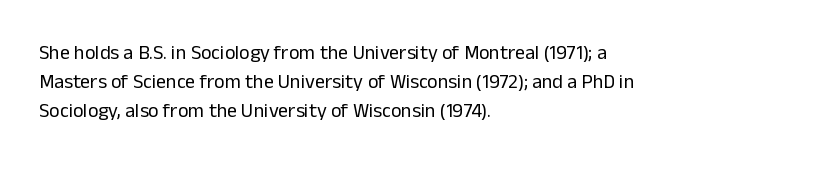
The image shows 20 px text type, upright; set left-aligned, normal line spacing (1.45x), normal letter spacing, not underlined.
